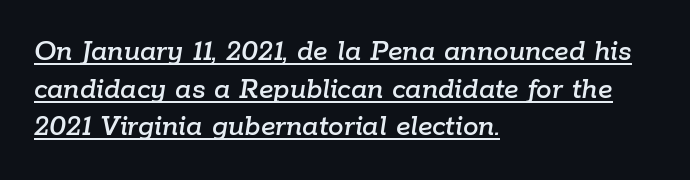
Think of a printed novel: that variable character pitch is what you see here. Yep, that's italic — everything's leaning. Like a heading marked for emphasis, these lines bear an underscore. Alignment: flush left.
